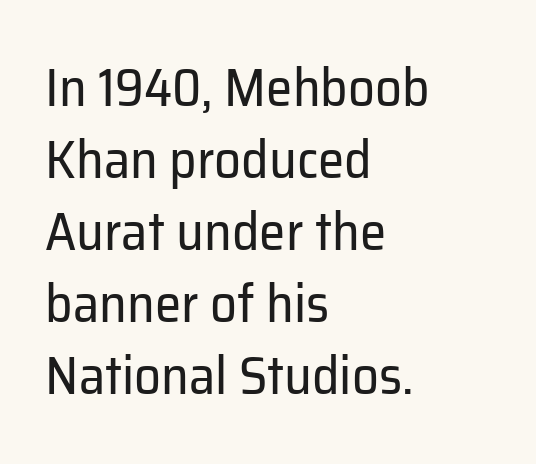
{"serif": "no", "italic": "no", "bold": "no", "weight": "regular", "width": "normal", "stroke_contrast": "low", "x_height": "medium", "monospaced": "no", "underline": "no", "align": "left", "line_spacing": "normal", "line_spacing_ratio": 1.36, "letter_spacing": "normal", "letter_spacing_em": 0.0, "glyph_px": 53}
